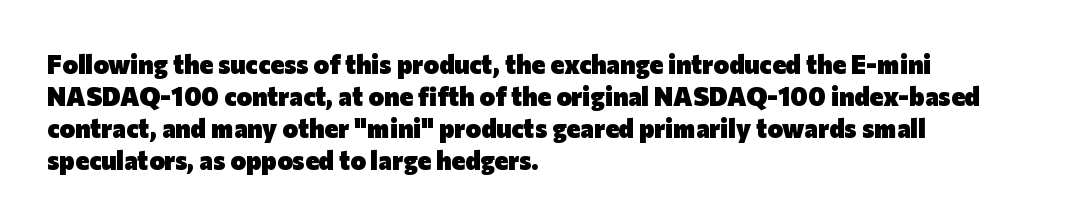
Q: Is the text bold? A: Yes.
Q: Is the text italic (slanted)? A: No, it is upright.
Q: Is the text underlined? A: No.
Q: How is the paragraph aligned? A: Left-aligned.
Q: Is the spacing between letters normal or unusually wide? A: Normal.
